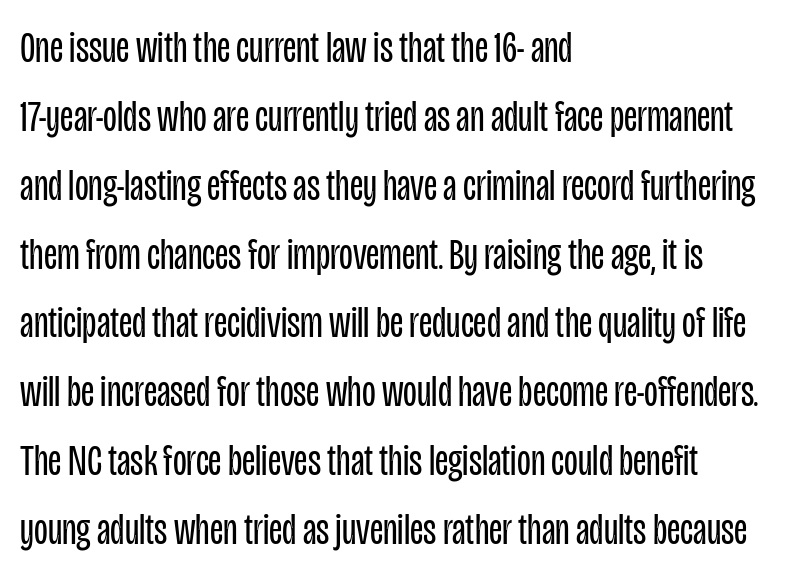
Q: Is the text bold? A: No.
Q: Is the text italic (slanted)? A: No, it is upright.
Q: Is the typeface a serif or a sans-serif typeface? A: Sans-serif.
Q: Is the text underlined? A: No.
Q: How is the paragraph aligned? A: Left-aligned.
Q: Is the spacing between letters normal or unusually wide? A: Normal.
Q: Is the spacing between lines tight, normal or loose? A: Normal.
Q: Width (condensed, normal, or wide)? A: Condensed.
Q: Stroke contrast? A: Low.
Q: x-height? A: Large.
Q: Monospaced? A: No.
